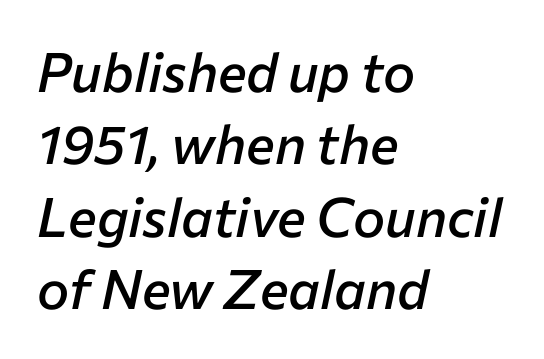
{"italic": "yes", "lean": "right", "slant_degrees": 12, "bold": "semi", "weight": "semibold", "width": "normal", "stroke_contrast": "low", "x_height": "medium", "monospaced": "no", "underline": "no", "align": "left", "line_spacing": "normal", "line_spacing_ratio": 1.34, "letter_spacing": "normal", "letter_spacing_em": 0.0, "glyph_px": 54}
